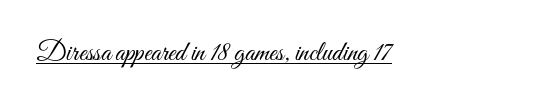
The image shows 28 px light, condensed type; set normal letter spacing, underlined; medium stroke contrast and a small x-height.
